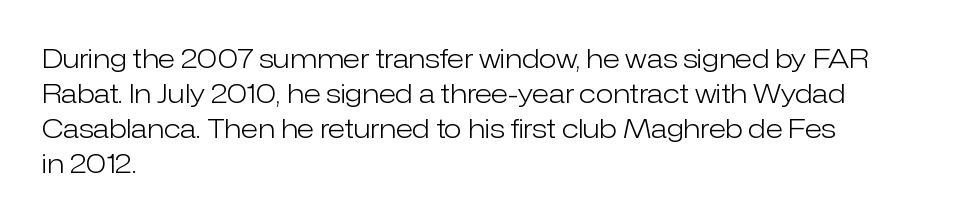
Q: Is the text bold? A: No.
Q: Is the text italic (slanted)? A: No, it is upright.
Q: Is the text underlined? A: No.
Q: How is the paragraph aligned? A: Left-aligned.
Q: Is the spacing between letters normal or unusually wide? A: Normal.
Q: Is the spacing between lines tight, normal or loose? A: Normal.
